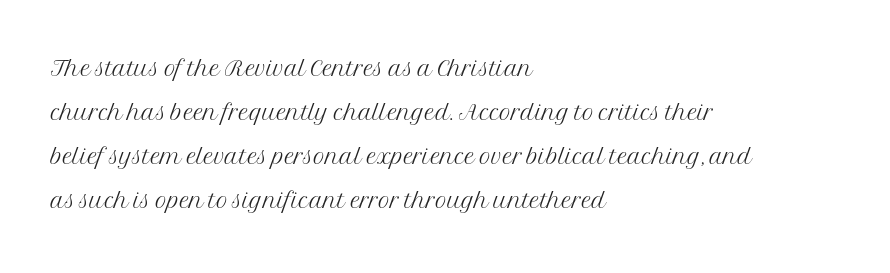
The image shows 32 px light serif type; set left-aligned, normal line spacing (1.37x), normal letter spacing, not underlined; medium stroke contrast and a medium x-height.
